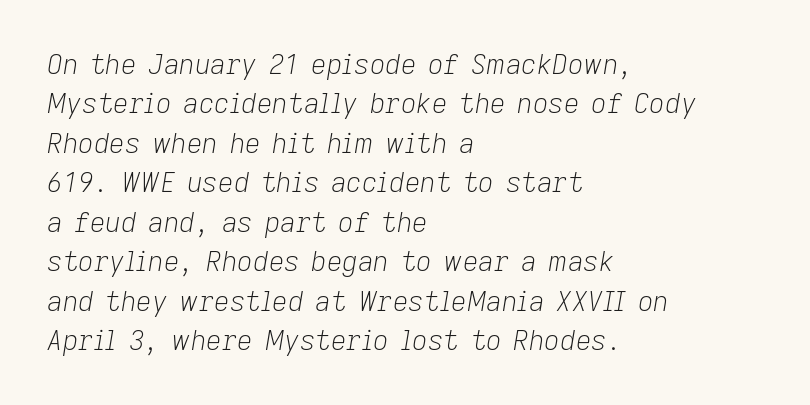
Q: Is the text bold? A: No.
Q: Is the text italic (slanted)? A: Yes, it leans right by about 9 degrees.
Q: Is the text underlined? A: No.
Q: How is the paragraph aligned? A: Left-aligned.
Q: Is the spacing between letters normal or unusually wide? A: Normal.
Q: Is the spacing between lines tight, normal or loose? A: Normal.
